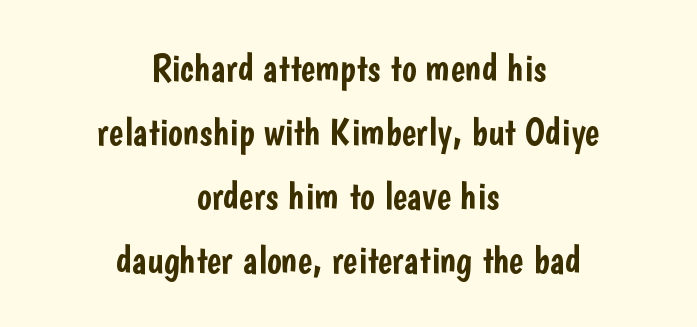
Q: Is the text italic (slanted)? A: No, it is upright.
Q: Is the typeface a serif or a sans-serif typeface? A: Sans-serif.
Q: Is the text underlined? A: No.
Q: How is the paragraph aligned? A: Centered.
Q: Is the spacing between letters normal or unusually wide? A: Normal.
Q: Is the spacing between lines tight, normal or loose? A: Normal.
Q: Width (condensed, normal, or wide)? A: Condensed.
Q: Stroke contrast? A: Low.
Q: x-height? A: Medium.
Q: Monospaced? A: No.
